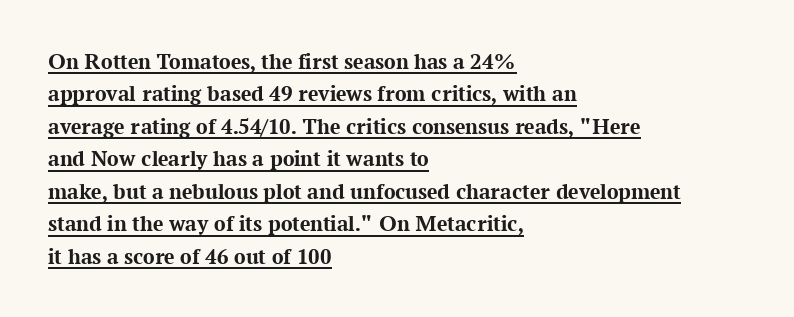
{"italic": "no", "bold": "yes", "underline": "yes", "align": "left", "line_spacing": "normal", "line_spacing_ratio": 1.41, "letter_spacing": "normal", "letter_spacing_em": 0.0, "glyph_px": 23}
